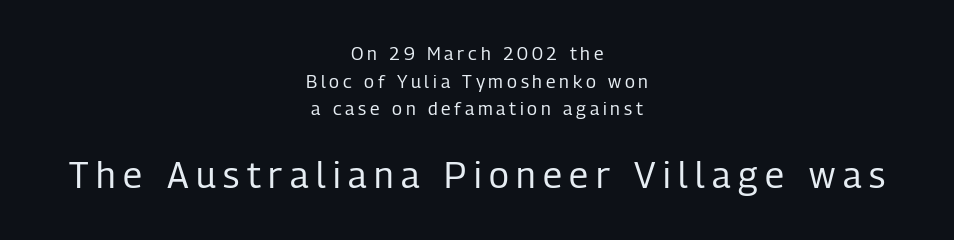
{"serif": "no", "italic": "no", "bold": "no", "weight": "regular", "width": "condensed", "stroke_contrast": "low", "x_height": "medium", "monospaced": "no", "underline": "no", "align": "center", "line_spacing": "normal", "line_spacing_ratio": 1.53, "letter_spacing": "wide", "letter_spacing_em": 0.21, "larger_block": "second", "size_ratio": 2.0, "glyph_px": 36}
